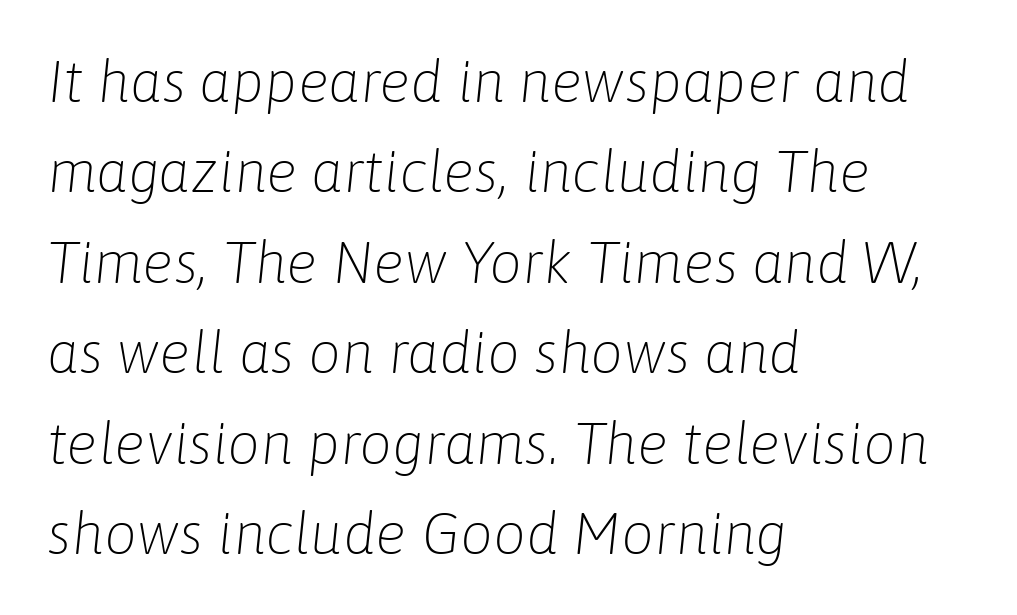
The image shows 58 px light type, italic (leaning right); set left-aligned, normal line spacing (1.56x), normal letter spacing, not underlined; low stroke contrast and a medium x-height.
